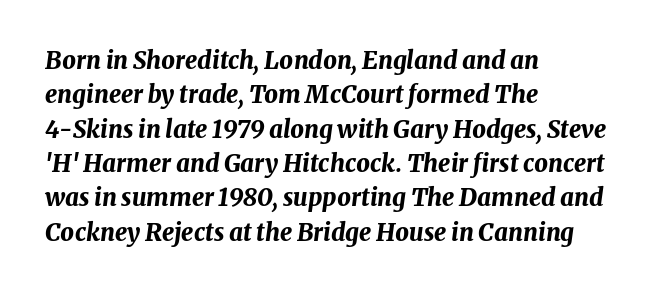
The type is set solid horizontally, with unmodified tracking. No word sits above an underline. Caption: bold face, heavy strokes. This sample is left-justified, so line endings fall wherever the words run out. Characters are canted at an angle relative to the baseline's perpendicular.
